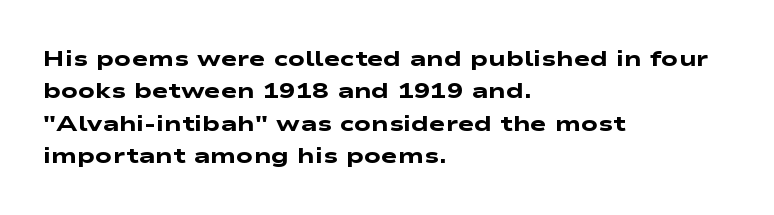
Q: Is the text bold? A: Yes.
Q: Is the text underlined? A: No.
Q: How is the paragraph aligned? A: Left-aligned.
Q: Is the spacing between letters normal or unusually wide? A: Normal.
Q: Is the spacing between lines tight, normal or loose? A: Normal.
